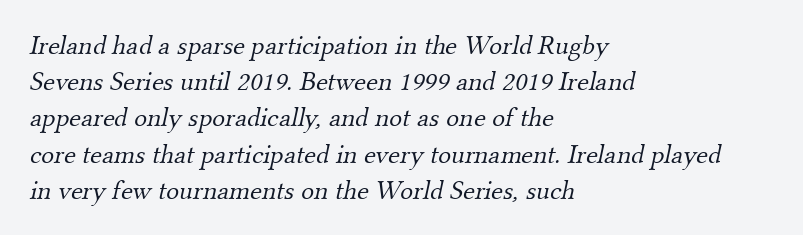
Q: Is the text bold? A: No.
Q: Is the text underlined? A: No.
Q: How is the paragraph aligned? A: Left-aligned.
Q: Is the spacing between letters normal or unusually wide? A: Normal.
Q: Is the spacing between lines tight, normal or loose? A: Normal.
